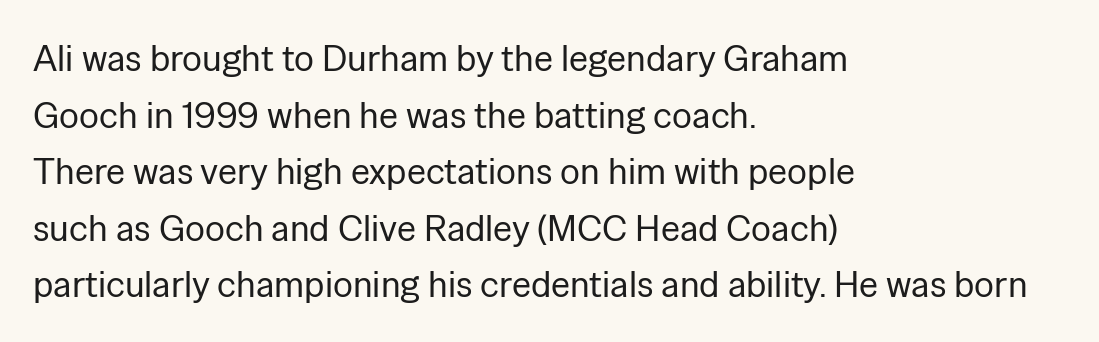
The image shows 37 px regular-weight sans-serif type, upright; set left-aligned, normal line spacing (1.53x), normal letter spacing, not underlined; low stroke contrast and a medium x-height.
